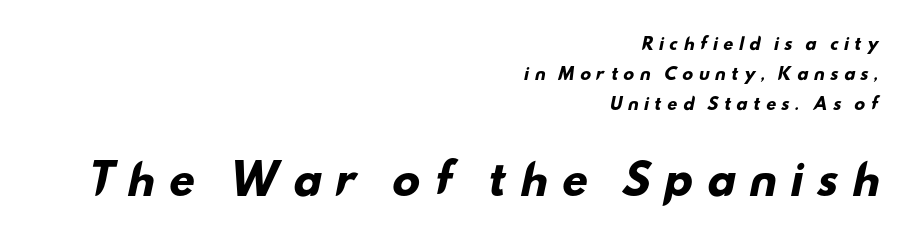
{"serif": "no", "bold": "yes", "weight": "heavy", "width": "wide", "stroke_contrast": "low", "x_height": "small", "monospaced": "no", "underline": "no", "align": "right", "line_spacing_ratio": 1.88, "letter_spacing": "wide", "letter_spacing_em": 0.31, "larger_block": "second", "size_ratio": 2.56, "glyph_px": 41}
